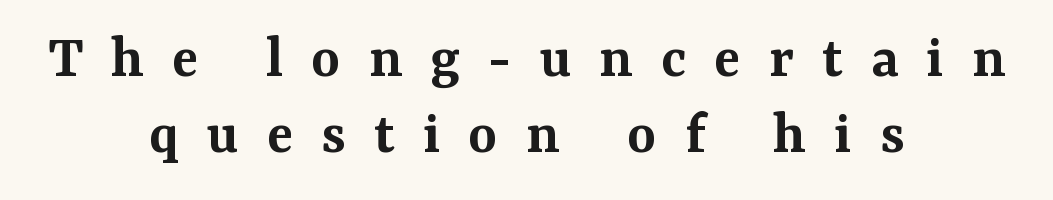
The image shows 62 px semibold serif type, upright; set centered, line spacing 1.23x, unusually wide letter spacing (+0.45 em), not underlined; medium stroke contrast and a medium x-height.
